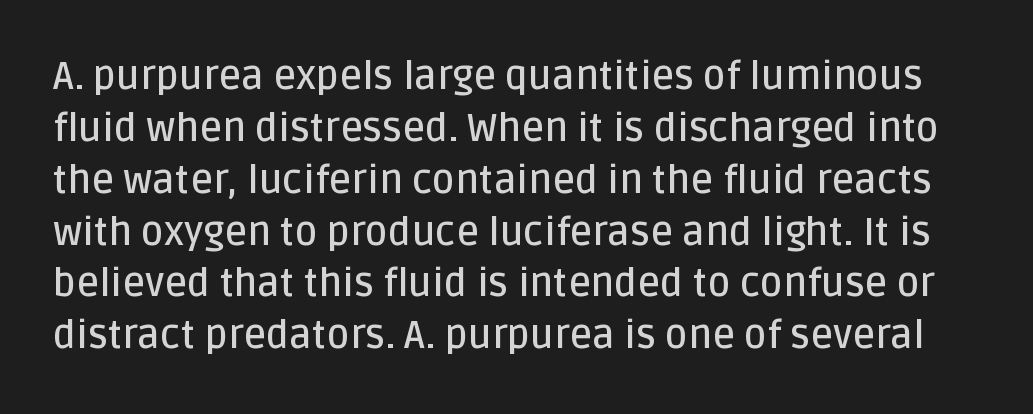
{"serif": "no", "italic": "no", "bold": "semi", "weight": "semibold", "width": "normal", "stroke_contrast": "low", "x_height": "large", "monospaced": "no", "underline": "no", "line_spacing": "normal", "line_spacing_ratio": 1.33, "letter_spacing": "normal", "letter_spacing_em": 0.0, "glyph_px": 39}
